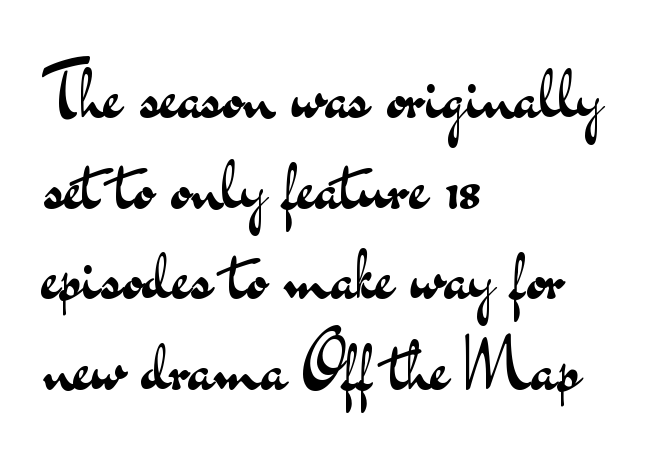
Q: Is the text bold? A: No.
Q: Is the text italic (slanted)? A: Yes.
Q: Is the typeface a serif or a sans-serif typeface? A: Sans-serif.
Q: Is the text underlined? A: No.
Q: How is the paragraph aligned? A: Left-aligned.
Q: Is the spacing between letters normal or unusually wide? A: Normal.
Q: Is the spacing between lines tight, normal or loose? A: Normal.
Q: Width (condensed, normal, or wide)? A: Wide.
Q: Stroke contrast? A: Medium.
Q: x-height? A: Small.
Q: Monospaced? A: No.
